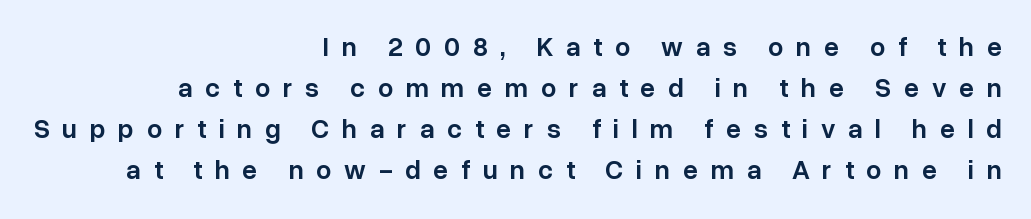
Italic: no, the glyphs are upright roman. Lines of text with bare space underneath. The rag falls on the left side of this text block. Emphasis by weight is partial: semibold. This sample keeps an unexceptional amount of space between lines. The tracking reads as deliberately expanded to a designer's eye.
